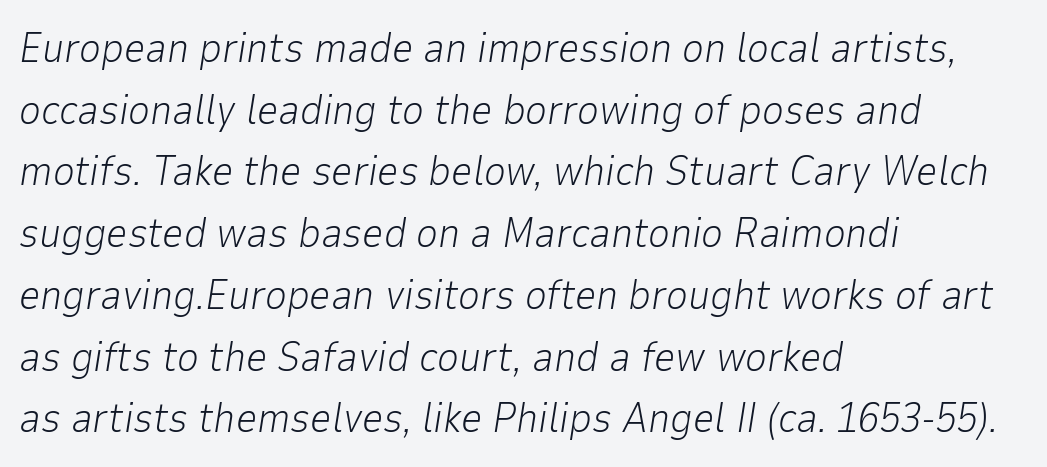
{"italic": "yes", "lean": "right", "slant_degrees": 9, "bold": "no", "weight": "light", "width": "normal", "stroke_contrast": "low", "x_height": "medium", "monospaced": "no", "underline": "no", "align": "left", "line_spacing": "normal", "line_spacing_ratio": 1.47, "letter_spacing": "normal", "letter_spacing_em": 0.0, "glyph_px": 42}
